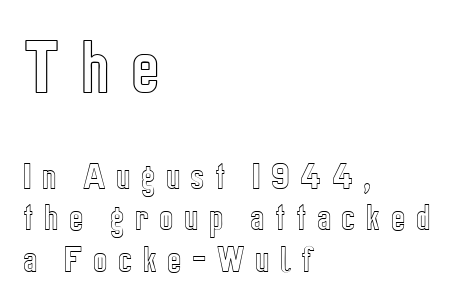
Any mark beneath the type? The region is blank. Reading down the block, your eye returns to a fixed left position each line. Each letter keeps its own natural width here, so spacing adapts to shape. Do the letters lean? They stand straight.
